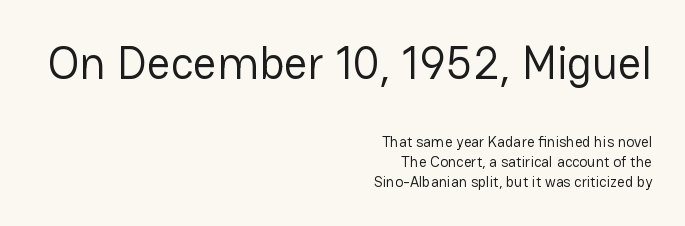
Q: Is the text bold? A: No.
Q: Is the text italic (slanted)? A: No, it is upright.
Q: Is the typeface a serif or a sans-serif typeface? A: Sans-serif.
Q: Is the text underlined? A: No.
Q: How is the paragraph aligned? A: Right-aligned.
Q: Is the spacing between letters normal or unusually wide? A: Normal.
Q: Is the spacing between lines tight, normal or loose? A: Normal.
Q: Which block of text is set in a larger size, the first (top) or the second (bottom)? A: The first (top) one.
Q: Width (condensed, normal, or wide)? A: Normal.
Q: Stroke contrast? A: Low.
Q: x-height? A: Medium.
Q: Monospaced? A: No.
